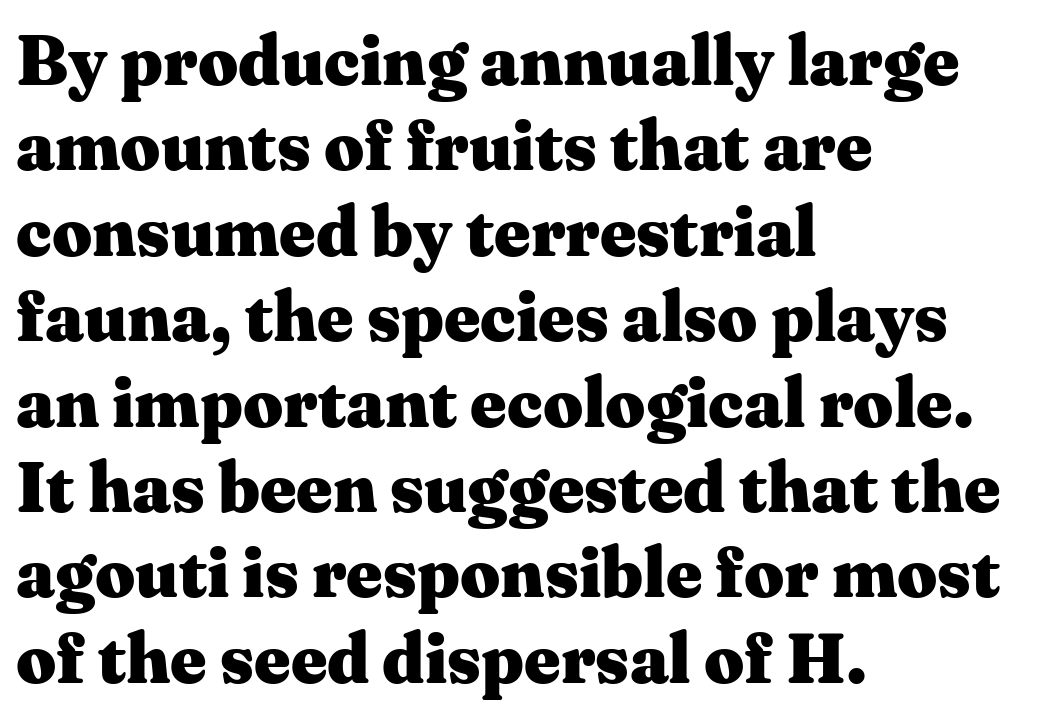
{"serif": "yes", "italic": "no", "bold": "yes", "weight": "heavy", "width": "wide", "stroke_contrast": "medium", "x_height": "medium", "monospaced": "no", "underline": "no", "align": "left", "line_spacing_ratio": 1.22, "letter_spacing": "normal", "letter_spacing_em": 0.0, "glyph_px": 70}
